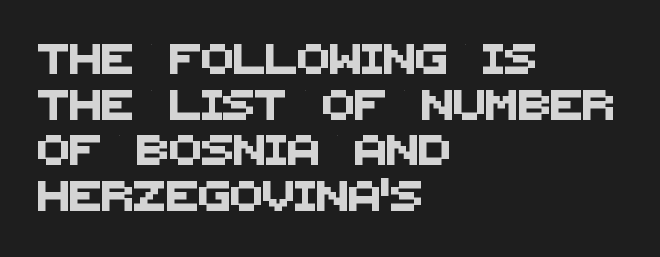
The image shows 30 px sans-serif type; set left-aligned, normal line spacing (1.52x), normal letter spacing, not underlined; medium stroke contrast and a large x-height.
